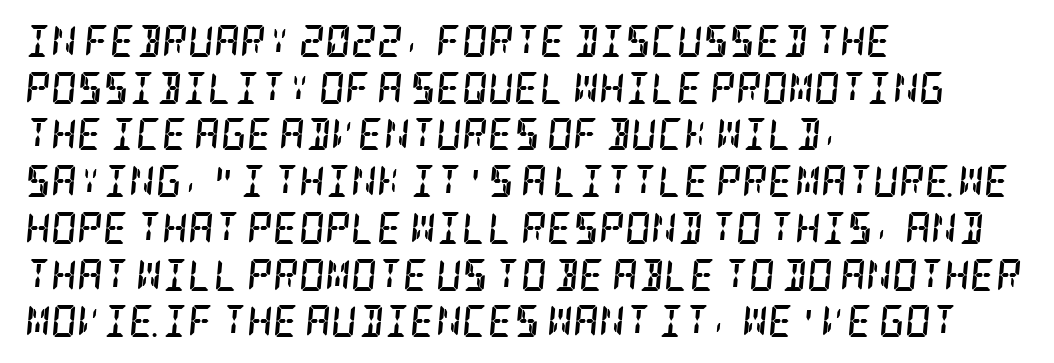
Is the letter spacing exaggerated? No — it looks like the ordinary default. Every row of glyphs begins at an identical x-position on the left. Rendered with sloped, italic letterforms. The sample has been set heavy, in full bold. The passage shown stacks its lines at a standard gap. Look at the bottom of the vertical strokes: they flare into serifs here.
